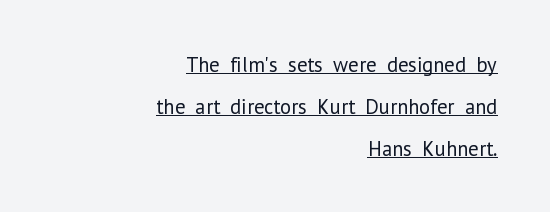
Stem width sits at or under what a default text font uses. Leading: increased. If you drew a line through each stem, it would be perfectly vertical. Does the copy run flush right? Yes — the right margin is perfectly even.
